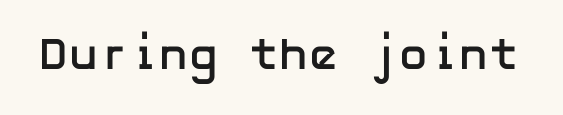
{"serif": "no", "italic": "no", "bold": "yes", "weight": "semibold", "width": "normal", "stroke_contrast": "low", "x_height": "medium", "underline": "no", "letter_spacing": "normal", "letter_spacing_em": 0.0, "glyph_px": 45}
